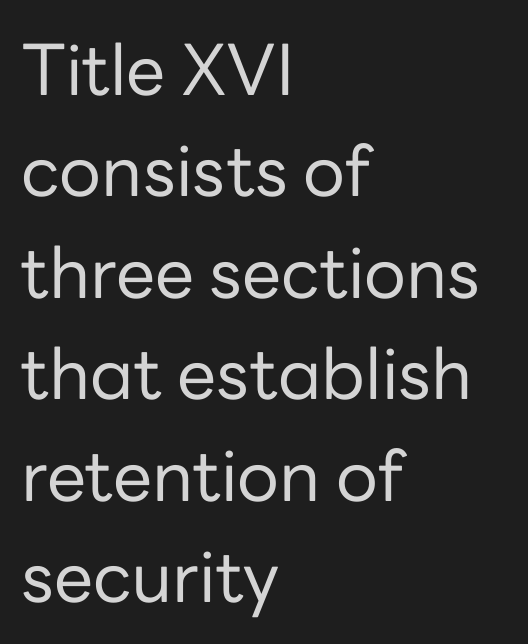
The image shows 70 px regular-weight sans-serif type, upright; set left-aligned, normal line spacing (1.45x), normal letter spacing, not underlined; low stroke contrast and a medium x-height.
